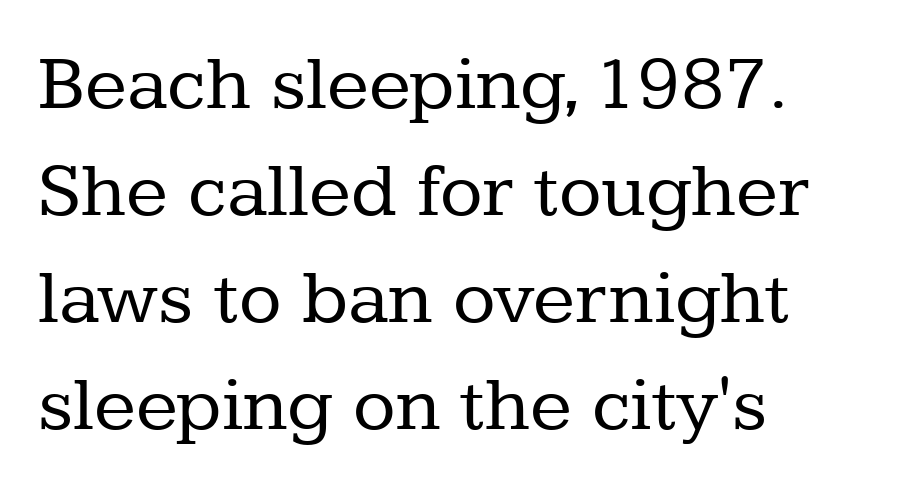
Q: Is the text bold? A: No.
Q: Is the text italic (slanted)? A: No, it is upright.
Q: Is the typeface a serif or a sans-serif typeface? A: Serif.
Q: Is the text underlined? A: No.
Q: How is the paragraph aligned? A: Left-aligned.
Q: Is the spacing between letters normal or unusually wide? A: Normal.
Q: Is the spacing between lines tight, normal or loose? A: Normal.
Q: Width (condensed, normal, or wide)? A: Normal.
Q: Stroke contrast? A: Low.
Q: x-height? A: Medium.
Q: Monospaced? A: No.
